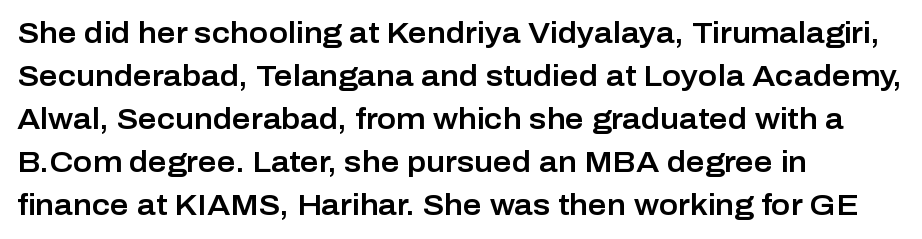
The image shows 29 px sans-serif type, upright; set left-aligned, normal line spacing (1.48x), normal letter spacing, not underlined; low stroke contrast and a medium x-height.
